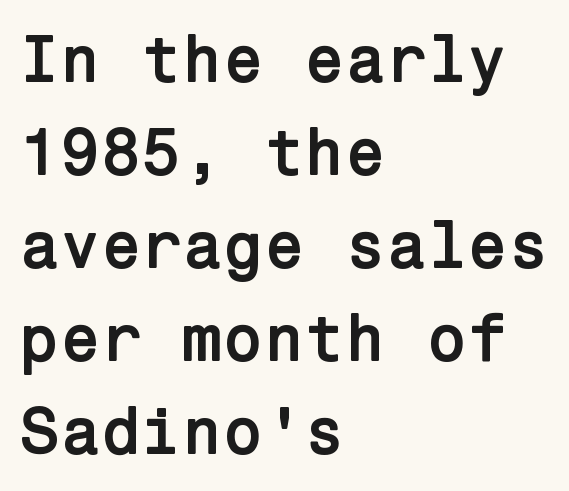
Q: Is the text bold? A: Yes.
Q: Is the text italic (slanted)? A: No, it is upright.
Q: Is the typeface a serif or a sans-serif typeface? A: Sans-serif.
Q: Is the text underlined? A: No.
Q: How is the paragraph aligned? A: Left-aligned.
Q: Is the spacing between letters normal or unusually wide? A: Normal.
Q: Is the spacing between lines tight, normal or loose? A: Normal.
Q: Width (condensed, normal, or wide)? A: Normal.
Q: Stroke contrast? A: Low.
Q: x-height? A: Medium.
